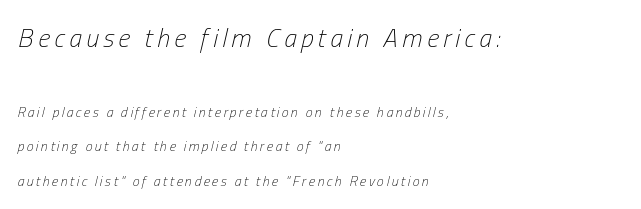
Q: Is the text bold? A: No.
Q: Is the text italic (slanted)? A: Yes, it leans right by about 13 degrees.
Q: Is the text underlined? A: No.
Q: How is the paragraph aligned? A: Left-aligned.
Q: Is the spacing between lines tight, normal or loose? A: Loose.
Q: Which block of text is set in a larger size, the first (top) or the second (bottom)? A: The first (top) one.
